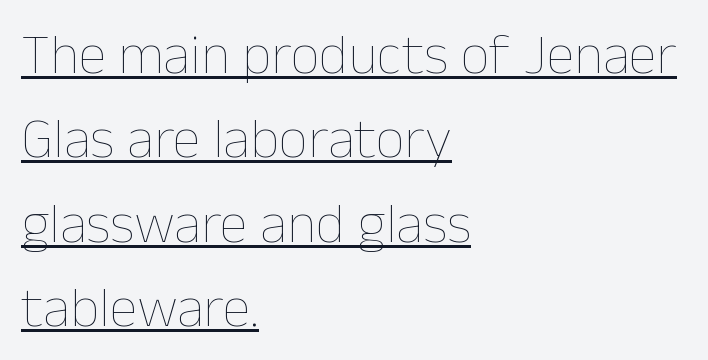
The image shows 57 px thin type, upright; set left-aligned, normal line spacing (1.48x), normal letter spacing, underlined; low stroke contrast and a medium x-height.
